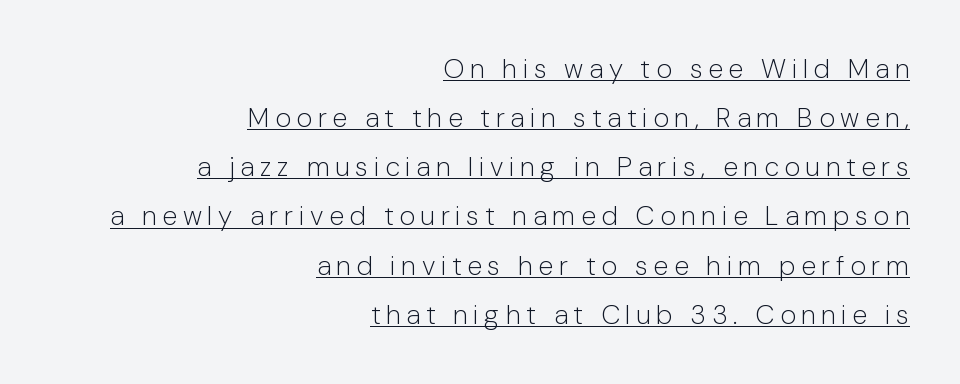
{"italic": "no", "bold": "no", "underline": "yes", "align": "right", "line_spacing_ratio": 1.82, "letter_spacing": "wide", "letter_spacing_em": 0.21, "glyph_px": 27}
